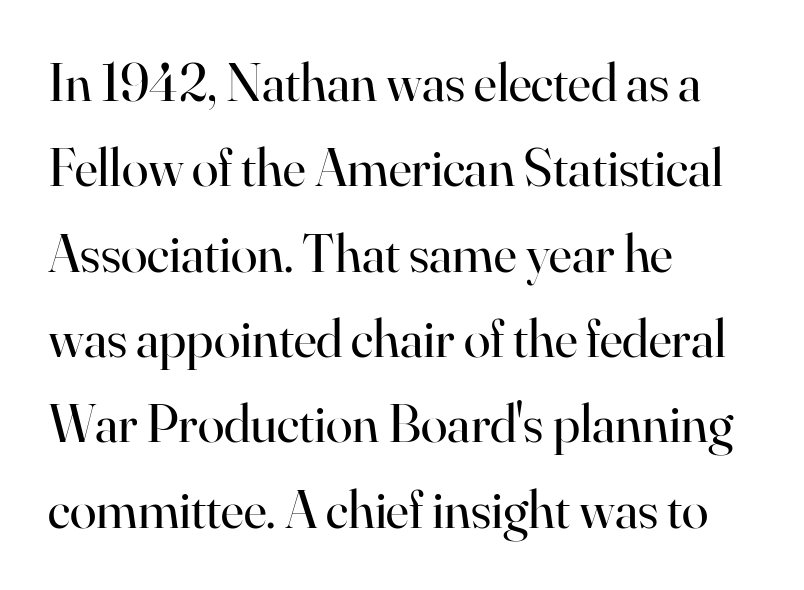
Q: Is the text bold? A: No.
Q: Is the text italic (slanted)? A: No, it is upright.
Q: Is the typeface a serif or a sans-serif typeface? A: Serif.
Q: Is the text underlined? A: No.
Q: How is the paragraph aligned? A: Left-aligned.
Q: Is the spacing between letters normal or unusually wide? A: Normal.
Q: Is the spacing between lines tight, normal or loose? A: Normal.
Q: Width (condensed, normal, or wide)? A: Normal.
Q: Stroke contrast? A: High.
Q: x-height? A: Small.
Q: Monospaced? A: No.
